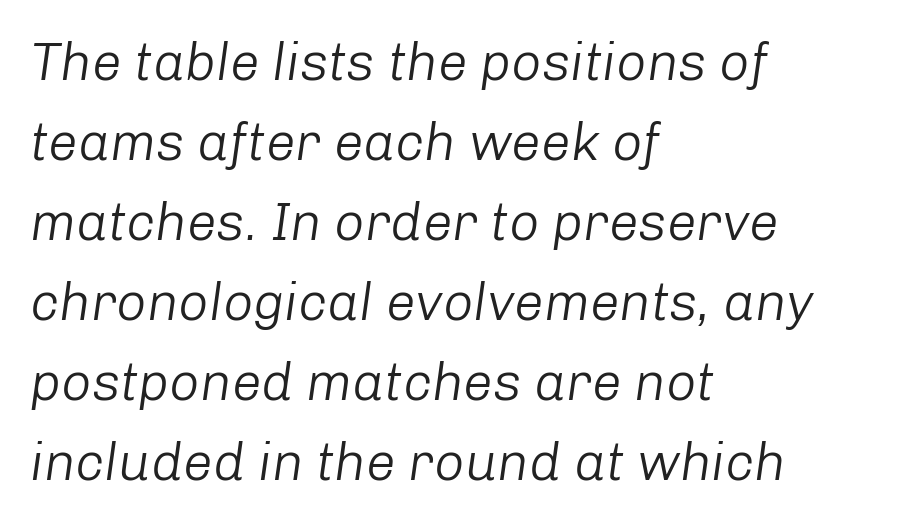
{"italic": "yes", "lean": "right", "slant_degrees": 8, "bold": "no", "weight": "light", "width": "normal", "stroke_contrast": "low", "x_height": "medium", "monospaced": "no", "underline": "no", "align": "left", "line_spacing": "normal", "line_spacing_ratio": 1.51, "letter_spacing": "normal", "letter_spacing_em": 0.0, "glyph_px": 53}
